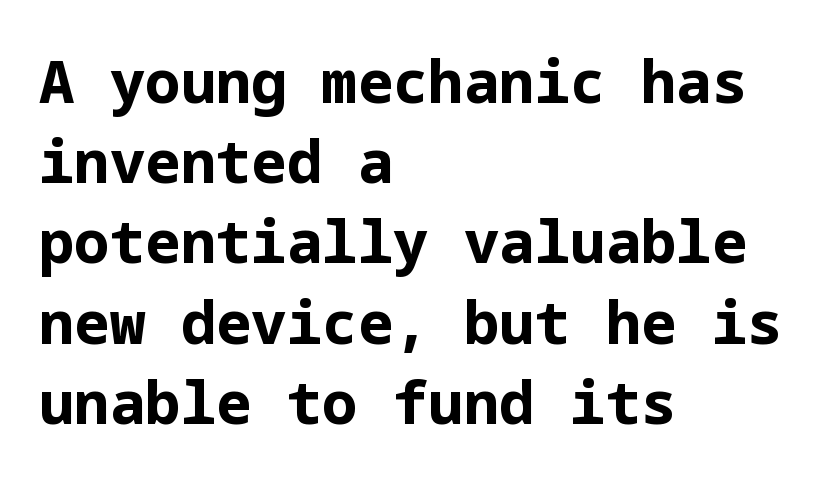
Thick stems and heavy bowls — unmistakably bold. Is there any slant? The stems are plumb. Alignment: flush left. Does the type have serifs? No, each stem ends abruptly. Has an underline been added? It has not.
